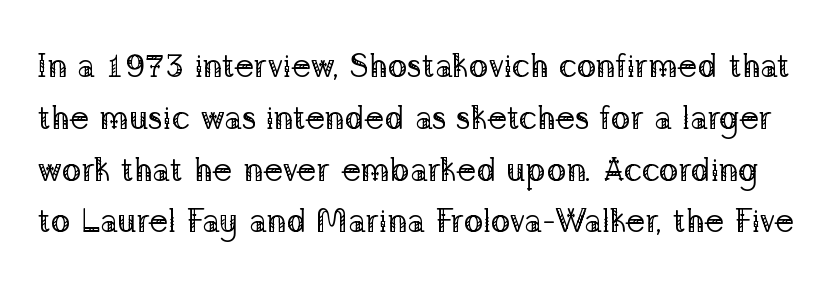
The image shows 33 px regular-weight serif type, upright; set normal line spacing (1.57x), normal letter spacing, not underlined; low stroke contrast and a medium x-height.
